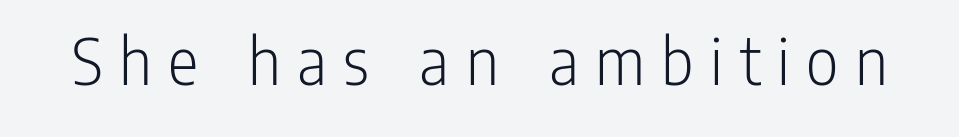
Characters follow at a spacing far wider than the type designer built in. The letterforms sit at book weight or below. You could not count columns in this text — the font is proportionally spaced. Quick note: not italic, upright. A typesetter would label this face a sans. A clean baseline with only descenders dipping below it.
